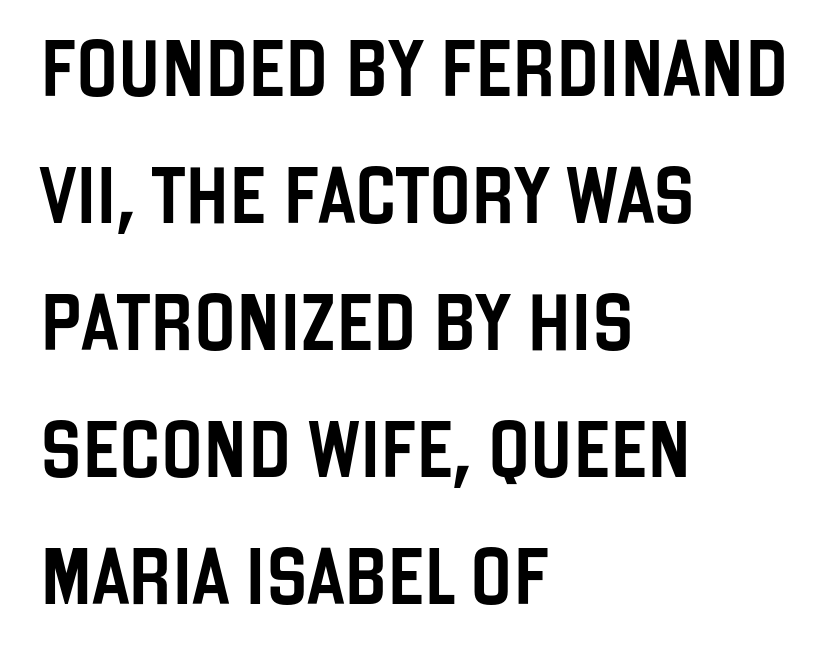
{"serif": "no", "italic": "no", "width": "condensed", "stroke_contrast": "low", "x_height": "large", "monospaced": "no", "underline": "no", "align": "left", "line_spacing": "loose", "line_spacing_ratio": 2.27, "letter_spacing": "normal", "letter_spacing_em": 0.0, "glyph_px": 56}
